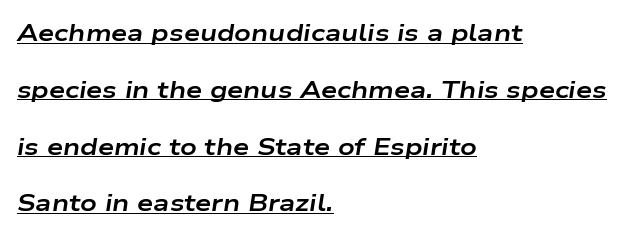
{"italic": "yes", "lean": "right", "slant_degrees": 9, "bold": "yes", "underline": "yes", "align": "left", "line_spacing": "loose", "line_spacing_ratio": 2.47, "letter_spacing": "normal", "letter_spacing_em": 0.0, "glyph_px": 23}
